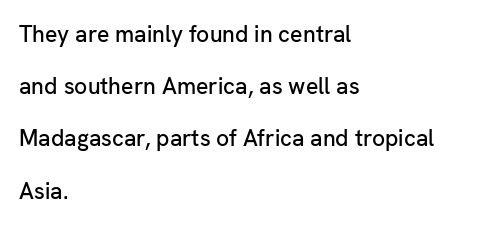
The image shows 23 px text type, upright; set left-aligned, loose line spacing (2.27x), normal letter spacing, not underlined.
